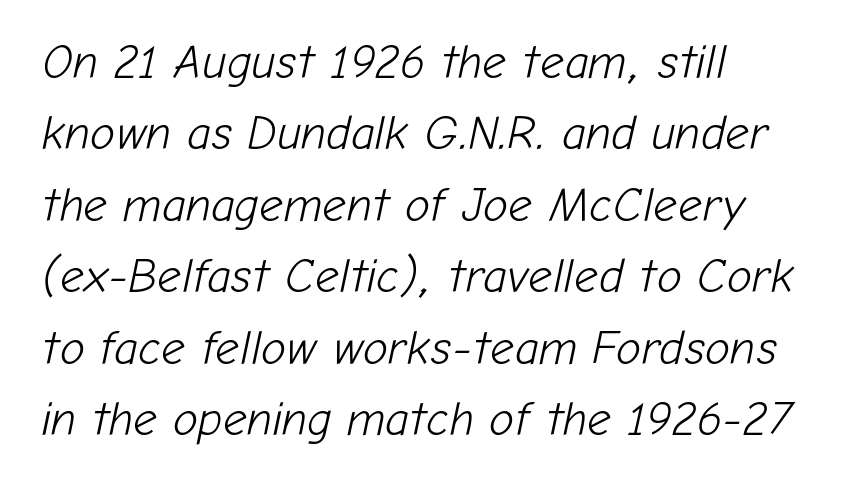
Q: Is the text bold? A: No.
Q: Is the text italic (slanted)? A: Yes, it leans right by about 12 degrees.
Q: Is the text underlined? A: No.
Q: How is the paragraph aligned? A: Left-aligned.
Q: Is the spacing between letters normal or unusually wide? A: Normal.
Q: Is the spacing between lines tight, normal or loose? A: Normal.
Q: Width (condensed, normal, or wide)? A: Normal.
Q: Stroke contrast? A: Low.
Q: x-height? A: Medium.
Q: Monospaced? A: No.
